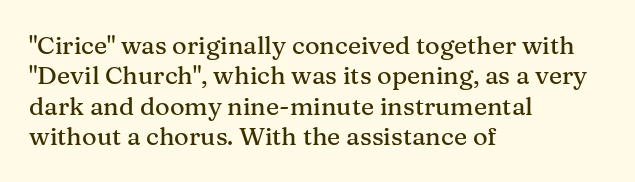
{"italic": "no", "underline": "no", "align": "left", "line_spacing_ratio": 1.22, "letter_spacing": "normal", "letter_spacing_em": 0.0, "glyph_px": 25}
